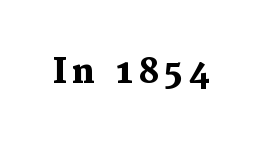
The image shows 33 px heavy serif type, upright; set not underlined; medium stroke contrast and a medium x-height.
